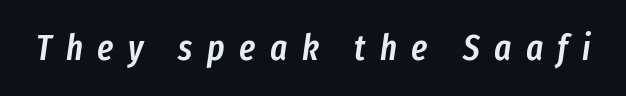
A typesetter would call this proportional, since set widths differ per character. Tracking here is generous; glyphs stand well apart from one another. The letters are semibold — heavier than regular but short of a full bold. The specimen reads as italic at a glance. Decoration check: the copy has no underline.
